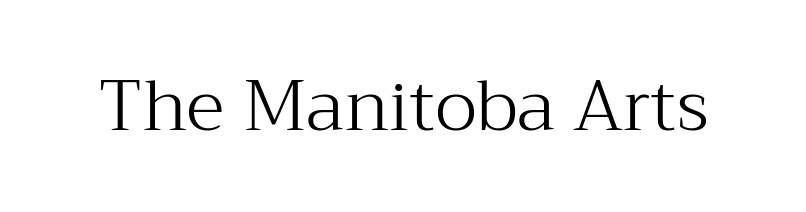
Q: Is the text bold? A: No.
Q: Is the text italic (slanted)? A: No, it is upright.
Q: Is the typeface a serif or a sans-serif typeface? A: Serif.
Q: Is the text underlined? A: No.
Q: Is the spacing between letters normal or unusually wide? A: Normal.
Q: Width (condensed, normal, or wide)? A: Normal.
Q: Stroke contrast? A: Medium.
Q: x-height? A: Medium.
Q: Monospaced? A: No.
